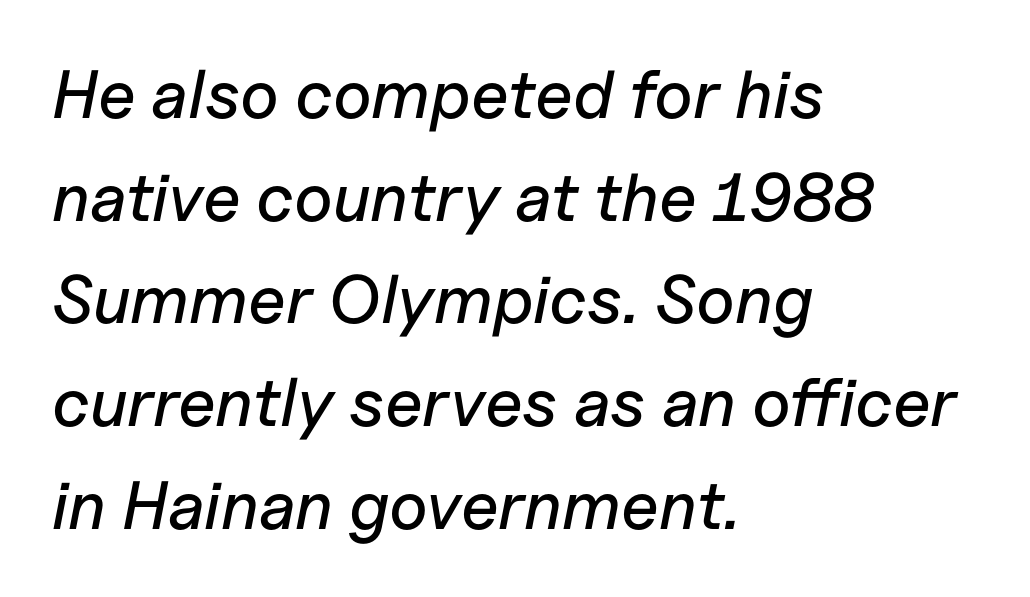
The image shows 68 px text type, italic (leaning right); set left-aligned, normal line spacing (1.51x), normal letter spacing, not underlined; low stroke contrast and a medium x-height.
